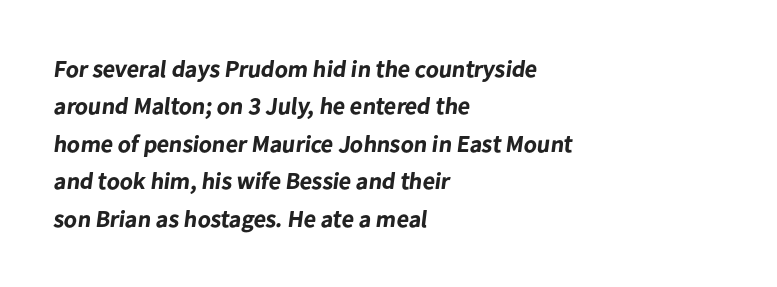
Q: Is the text bold? A: Yes.
Q: Is the text underlined? A: No.
Q: How is the paragraph aligned? A: Left-aligned.
Q: Is the spacing between letters normal or unusually wide? A: Normal.
Q: Is the spacing between lines tight, normal or loose? A: Normal.
